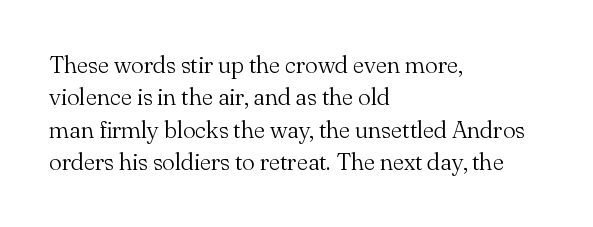
The image shows 24 px text type, upright; set left-aligned, normal line spacing (1.35x), normal letter spacing, not underlined.
